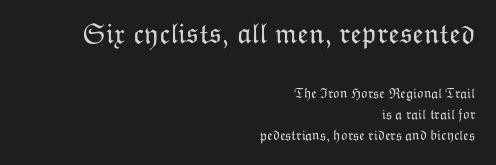
Q: Is the text bold? A: No.
Q: Is the text italic (slanted)? A: No, it is upright.
Q: Is the text underlined? A: No.
Q: How is the paragraph aligned? A: Right-aligned.
Q: Is the spacing between letters normal or unusually wide? A: Normal.
Q: Is the spacing between lines tight, normal or loose? A: Normal.
Q: Which block of text is set in a larger size, the first (top) or the second (bottom)? A: The first (top) one.
Q: Width (condensed, normal, or wide)? A: Normal.
Q: Stroke contrast? A: Low.
Q: x-height? A: Medium.
Q: Monospaced? A: No.
